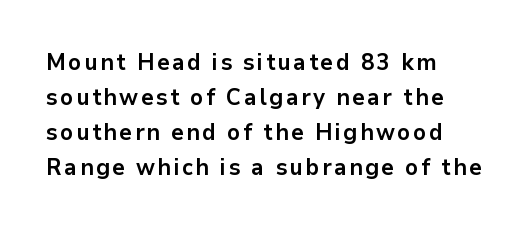
Q: Is the text bold? A: Yes.
Q: Is the text italic (slanted)? A: No, it is upright.
Q: Is the text underlined? A: No.
Q: How is the paragraph aligned? A: Left-aligned.
Q: Is the spacing between lines tight, normal or loose? A: Normal.
